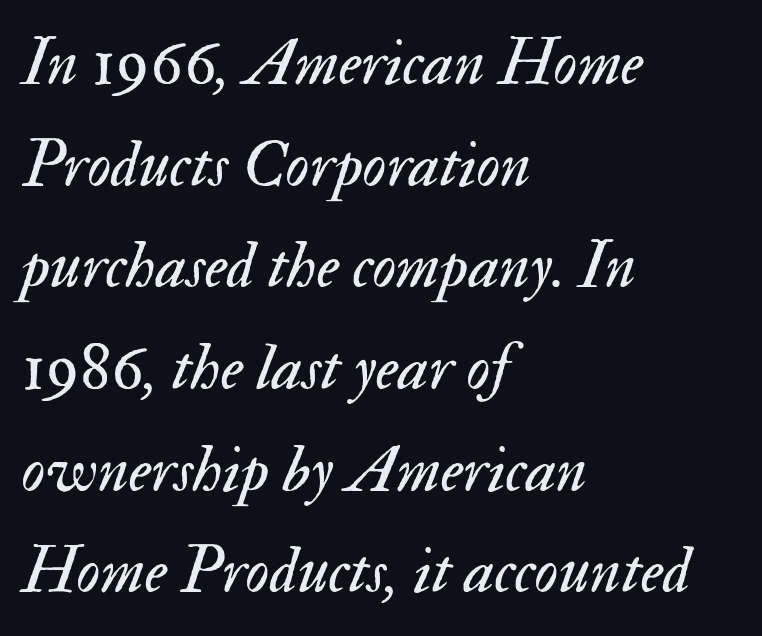
The image shows 66 px regular-weight type, italic (leaning right); set left-aligned, normal line spacing (1.54x), normal letter spacing, not underlined; medium stroke contrast and a small x-height.
